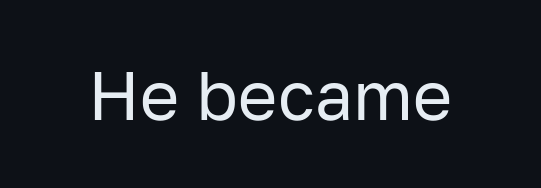
Nothing heavy about these letters — not bold at all. The rendering uses natural spacing where letterforms have individual widths. The characters display no serif detailing; their extremities are plain. There is no visible air inserted between adjacent glyphs. Clear beneath every line of the passage.
